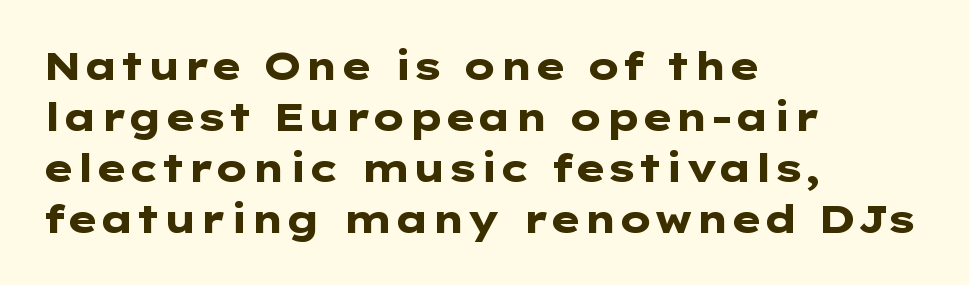
{"serif": "no", "italic": "no", "bold": "yes", "weight": "heavy", "width": "wide", "stroke_contrast": "low", "x_height": "medium", "underline": "no", "align": "left", "line_spacing": "normal", "line_spacing_ratio": 1.34, "letter_spacing": "normal", "letter_spacing_em": 0.0, "glyph_px": 38}
